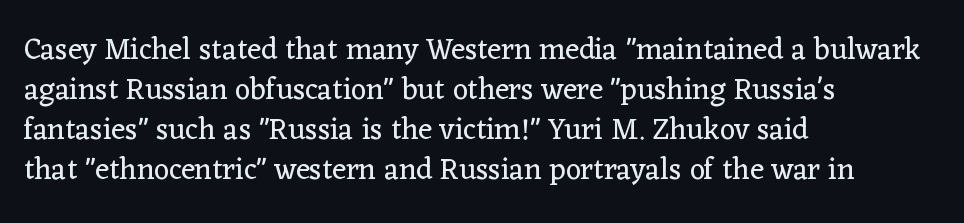
The ragged edge is on the right, which tells us the setting is flush left. Descenders are the only things crossing below the line. Look at the bottom of the vertical strokes: they flare into serifs here. No letter is thick-stroked: the sample isn't bold. The rendering uses a moderate line-height, typical for paragraphs. Is this a fixed-width face? No — the glyphs have proportional, varying widths.
